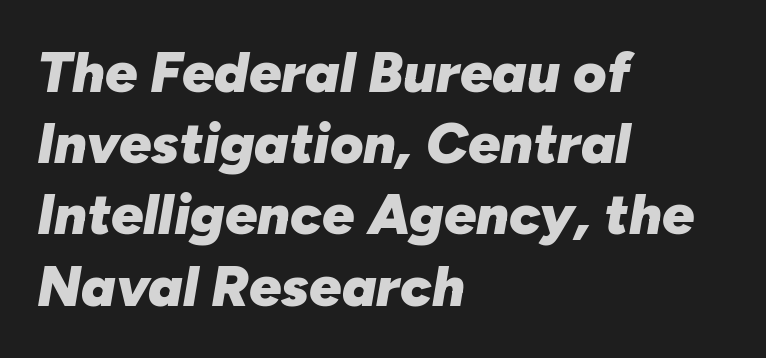
A typesetter would call this proportional, since set widths differ per character. Spacing between characters is what you'd get straight out of the box. Words float on clear page, feet unadorned. Observe the lean: these are italic letterforms. The block of text has a typical density, with ordinary space between rows. A student would call this left alignment; a typographer would say flush left, rag right.
